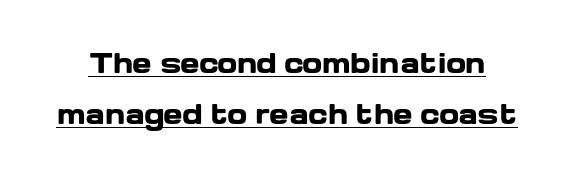
Q: Is the text bold? A: Yes.
Q: Is the text italic (slanted)? A: No, it is upright.
Q: Is the text underlined? A: Yes.
Q: Is the spacing between letters normal or unusually wide? A: Normal.
Q: Is the spacing between lines tight, normal or loose? A: Loose.
